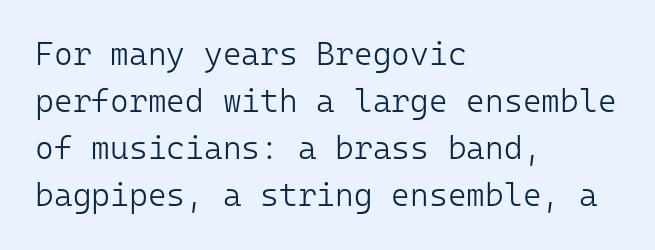
Q: Is the text bold? A: No.
Q: Is the text italic (slanted)? A: No, it is upright.
Q: Is the typeface a serif or a sans-serif typeface? A: Sans-serif.
Q: Is the text underlined? A: No.
Q: How is the paragraph aligned? A: Left-aligned.
Q: Is the spacing between letters normal or unusually wide? A: Normal.
Q: Is the spacing between lines tight, normal or loose? A: Normal.
Q: Width (condensed, normal, or wide)? A: Normal.
Q: Stroke contrast? A: Low.
Q: x-height? A: Medium.
Q: Monospaced? A: Yes.
